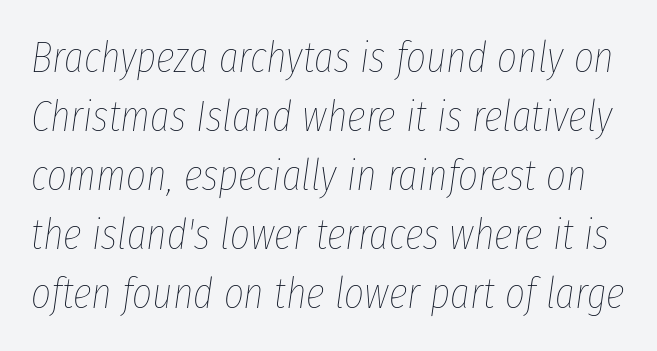
{"italic": "yes", "lean": "right", "slant_degrees": 8, "bold": "no", "weight": "thin", "width": "condensed", "stroke_contrast": "low", "x_height": "medium", "monospaced": "no", "underline": "no", "line_spacing": "normal", "line_spacing_ratio": 1.37, "letter_spacing": "normal", "letter_spacing_em": 0.0, "glyph_px": 43}
